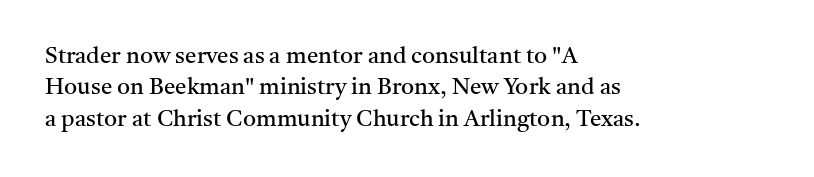
The image shows 23 px text type, upright; set left-aligned, normal line spacing (1.36x), normal letter spacing, not underlined.
